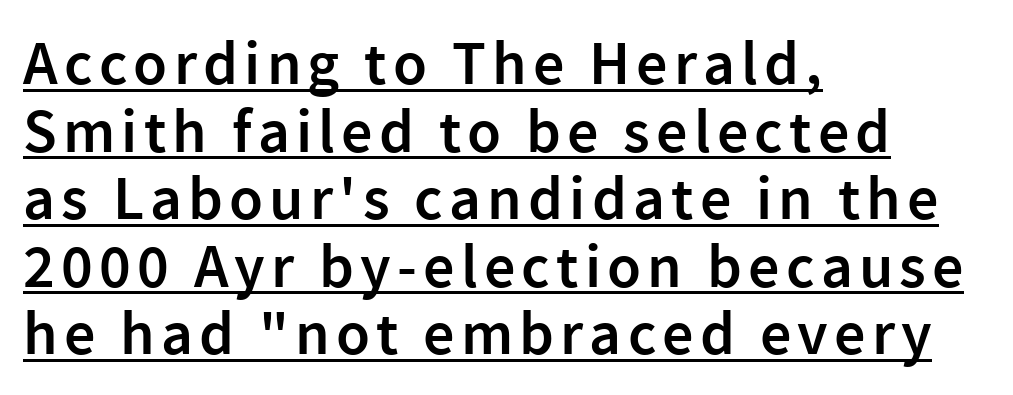
{"serif": "no", "italic": "no", "bold": "semi", "weight": "semibold", "width": "normal", "x_height": "medium", "monospaced": "no", "underline": "yes", "align": "left", "line_spacing": "tight", "line_spacing_ratio": 1.09, "glyph_px": 62}
